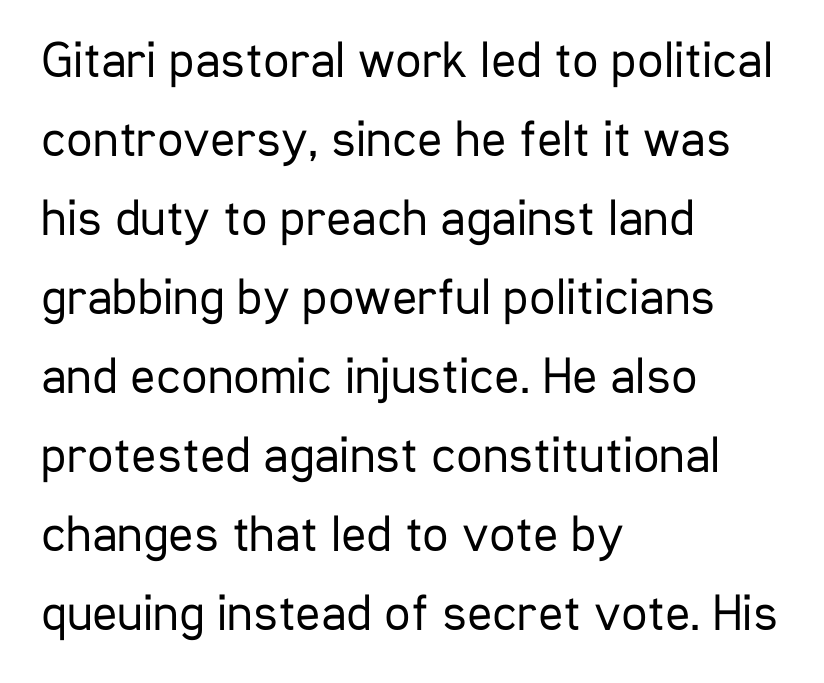
The image shows 52 px regular-weight, condensed sans-serif type, upright; set left-aligned, normal line spacing (1.52x), normal letter spacing, not underlined; low stroke contrast and a medium x-height.
